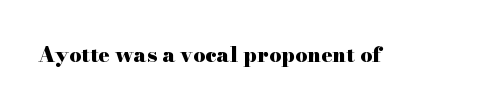
The image shows 21 px bold type, upright; set normal letter spacing, not underlined.
